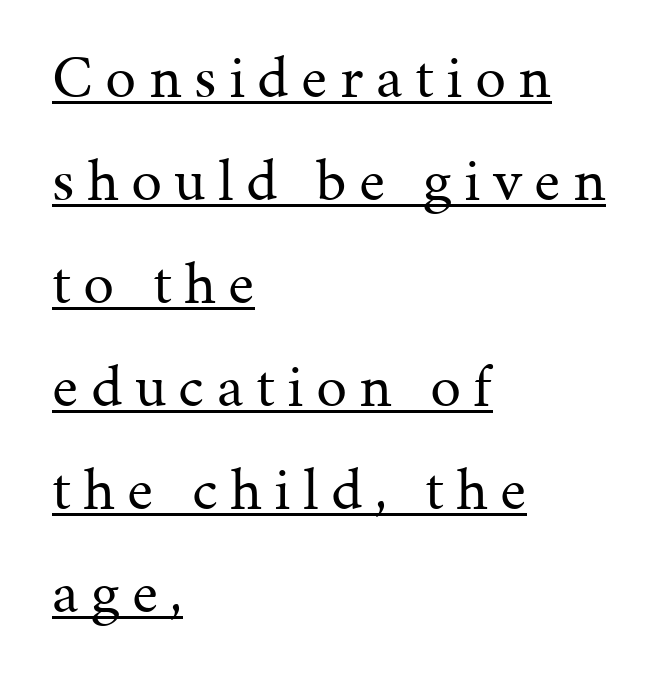
Q: Is the text bold? A: No.
Q: Is the text italic (slanted)? A: No, it is upright.
Q: Is the typeface a serif or a sans-serif typeface? A: Serif.
Q: Is the text underlined? A: Yes.
Q: How is the paragraph aligned? A: Left-aligned.
Q: Is the spacing between letters normal or unusually wide? A: Unusually wide.
Q: Is the spacing between lines tight, normal or loose? A: Normal.
Q: Width (condensed, normal, or wide)? A: Normal.
Q: Stroke contrast? A: Medium.
Q: x-height? A: Medium.
Q: Monospaced? A: No.
